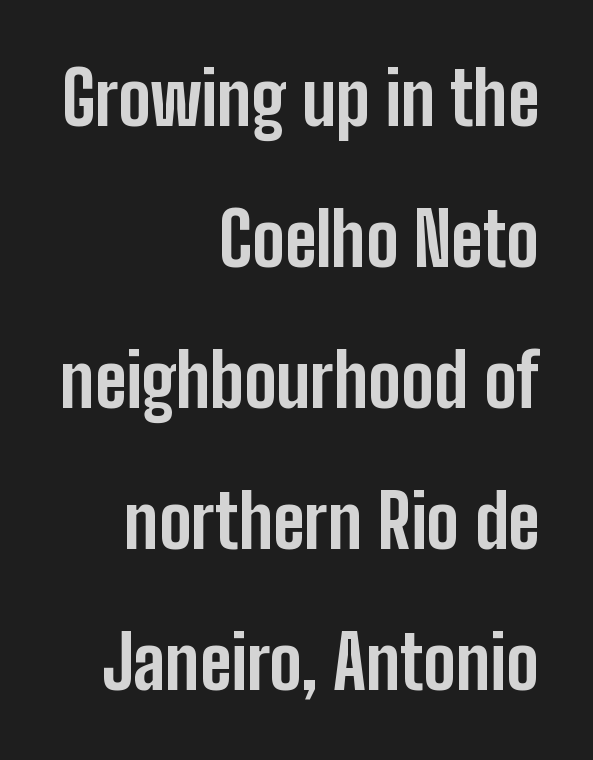
{"serif": "no", "italic": "no", "bold": "yes", "weight": "bold", "width": "condensed", "stroke_contrast": "low", "x_height": "medium", "monospaced": "no", "underline": "no", "align": "right", "line_spacing": "loose", "line_spacing_ratio": 1.93, "letter_spacing": "normal", "letter_spacing_em": 0.0, "glyph_px": 73}
